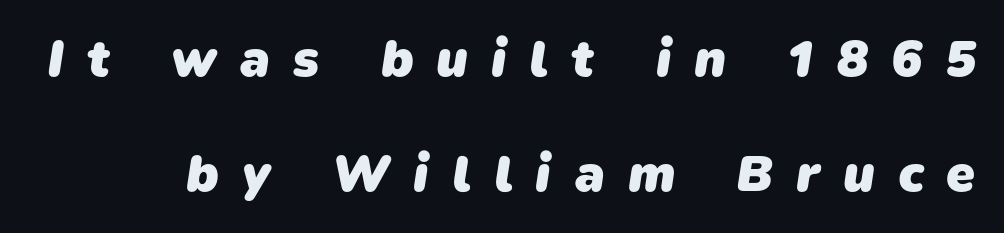
Stroke thickness is high; the sample reads as a true bold. Look at the tracking — it's clearly loosened, letters drifting apart. The lines are spread far apart with generous leading. Glance below the letters and you will spot only blank space. Note: no serifs on the glyphs. Character widths vary here, with narrow letters taking less room than wide ones.
